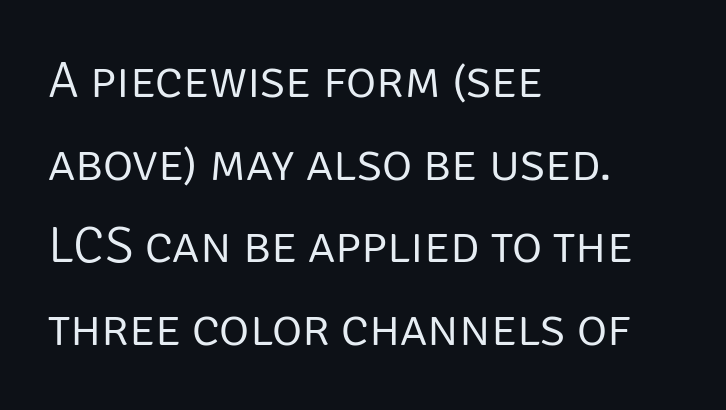
The image shows 52 px light sans-serif type, upright; set left-aligned, normal line spacing (1.59x), normal letter spacing, not underlined; low stroke contrast and a large x-height.
